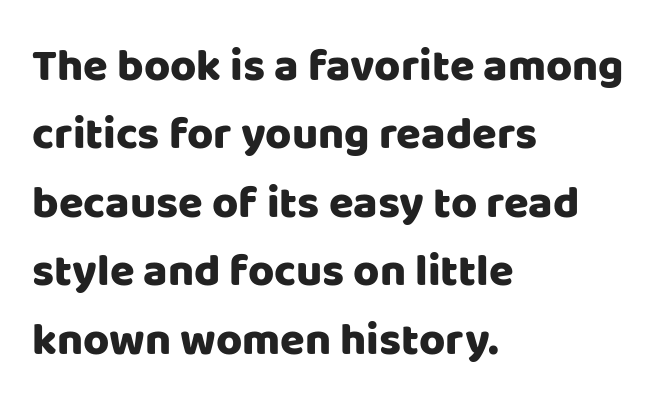
Q: Is the text italic (slanted)? A: No, it is upright.
Q: Is the typeface a serif or a sans-serif typeface? A: Sans-serif.
Q: Is the text underlined? A: No.
Q: How is the paragraph aligned? A: Left-aligned.
Q: Is the spacing between letters normal or unusually wide? A: Normal.
Q: Is the spacing between lines tight, normal or loose? A: Normal.
Q: Width (condensed, normal, or wide)? A: Normal.
Q: Stroke contrast? A: Low.
Q: x-height? A: Large.
Q: Monospaced? A: No.
